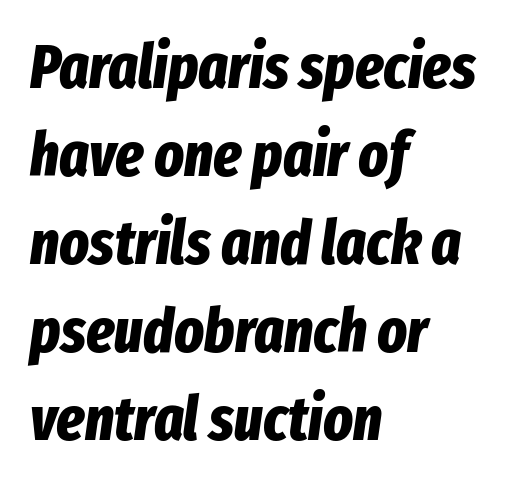
The area under the type is left untouched. You can tell it's italic because the verticals aren't actually vertical. Its strokes are broad and dark, the hallmark of bold type. Short note: letters normally spaced. Reading down the column, the eye jumps a familiar distance to each next line. Line beginnings align vertically; line endings do not.
